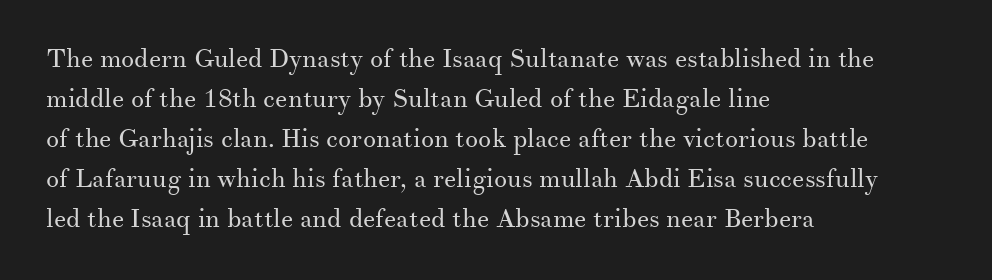
The image shows 26 px text type, upright; set left-aligned, normal line spacing (1.54x), normal letter spacing, not underlined.
